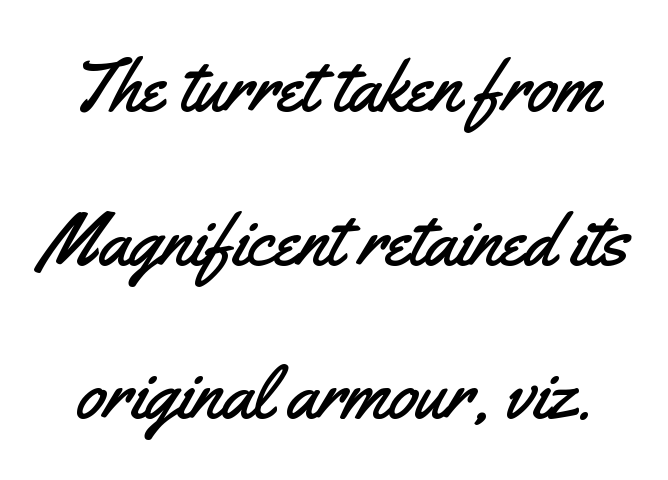
Q: Is the text italic (slanted)? A: Yes.
Q: Is the typeface a serif or a sans-serif typeface? A: Sans-serif.
Q: Is the text underlined? A: No.
Q: Is the spacing between letters normal or unusually wide? A: Normal.
Q: Is the spacing between lines tight, normal or loose? A: Loose.
Q: Width (condensed, normal, or wide)? A: Condensed.
Q: Stroke contrast? A: Medium.
Q: x-height? A: Small.
Q: Monospaced? A: No.
